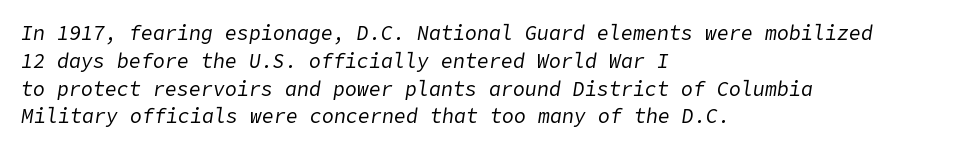
Q: Is the text bold? A: No.
Q: Is the text italic (slanted)? A: Yes, it leans right by about 9 degrees.
Q: Is the text underlined? A: No.
Q: How is the paragraph aligned? A: Left-aligned.
Q: Is the spacing between letters normal or unusually wide? A: Normal.
Q: Is the spacing between lines tight, normal or loose? A: Normal.
